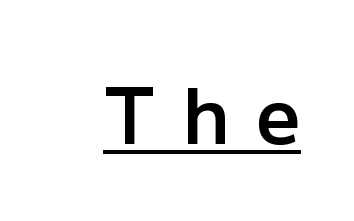
{"serif": "no", "italic": "no", "bold": "semi", "weight": "semibold", "width": "normal", "stroke_contrast": "low", "x_height": "medium", "monospaced": "no", "underline": "yes", "letter_spacing": "wide", "letter_spacing_em": 0.35, "glyph_px": 77}
